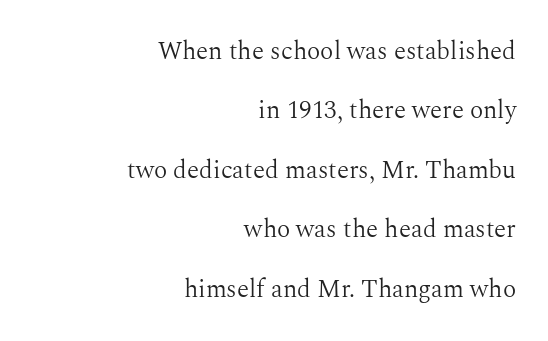
The image shows 25 px text type, upright; set right-aligned, loose line spacing (2.38x), normal letter spacing, not underlined.
